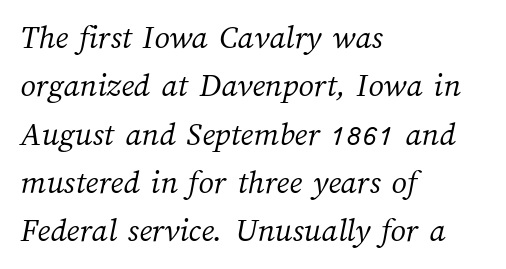
Line spacing here is normal. Check under the words: just untouched page. Spacing between characters is what you'd get straight out of the box. The letters look calm and open, with moderate or lighter stems.
